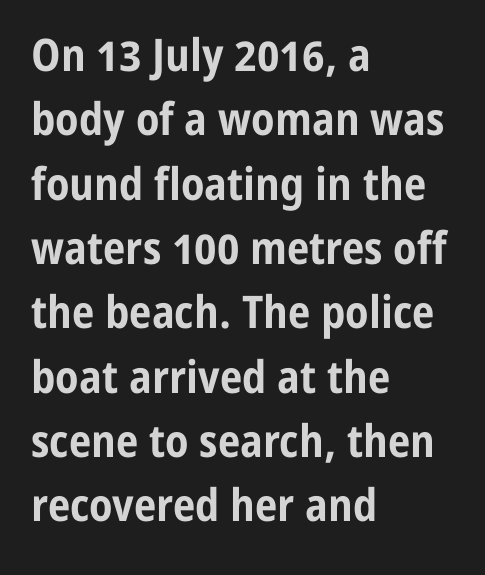
The image shows 45 px bold, condensed sans-serif type, upright; set left-aligned, normal line spacing (1.43x), normal letter spacing, not underlined; low stroke contrast and a medium x-height.
